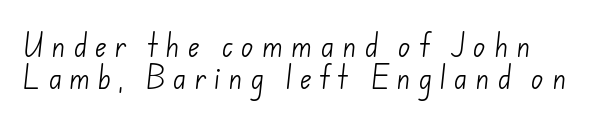
{"bold": "no", "underline": "no", "line_spacing_ratio": 1.23, "letter_spacing": "wide", "letter_spacing_em": 0.29, "glyph_px": 26}
